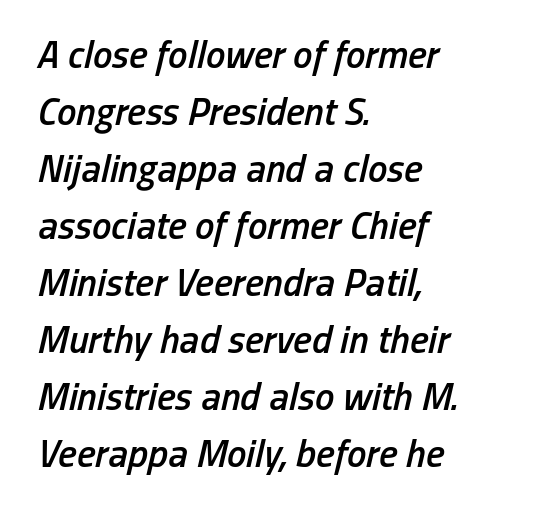
You could not count columns in this text — the font is proportionally spaced. Spacing between characters is what you'd get straight out of the box. Quick note: interline space is typical. The zone under the glyphs is completely vacant. The lines are quadded left.
